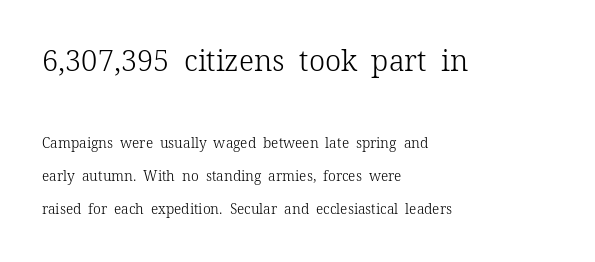
The image shows 29 px light serif type, upright; set left-aligned, loose line spacing (2.37x), normal letter spacing, not underlined; the first (top) block is 2.07x larger; low stroke contrast and a medium x-height.
